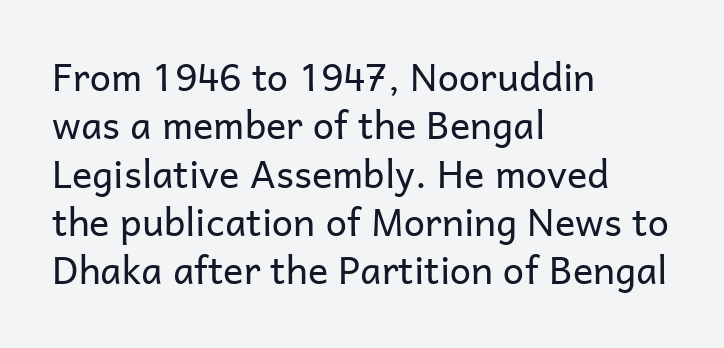
The lines in this sample share a left origin and differ only in where they stop. Counters stay open thanks to moderate or lighter strokes. Examine the stroke ends and you'll find no serifs. Caption: standard tracking, unaltered. The space beneath each line is pristine and unruled.
